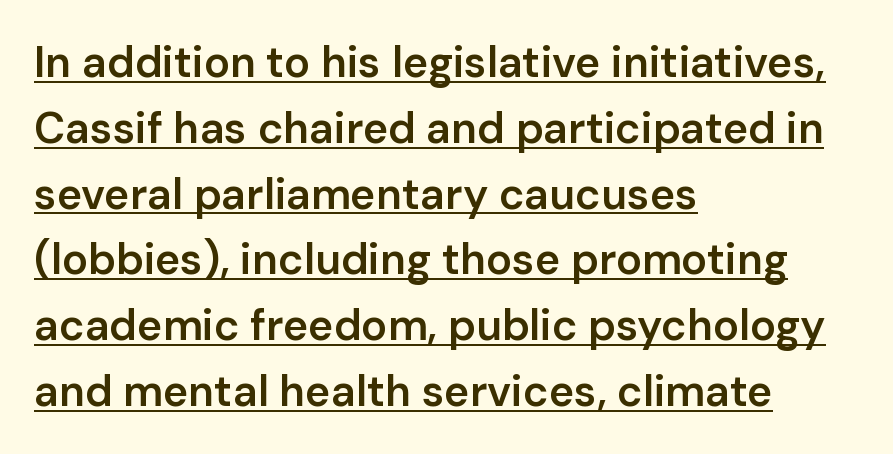
Its strokes are somewhat broadened, the hallmark of semibold type. The lines sit at an ordinary, default distance from one another. Vertical strokes here are truly vertical. No feet cap the strokes, marking this as sans-serif type. The setting favours the left margin, as ordinary paragraphs usually do. Beneath each row of characters lies a ruled line.
